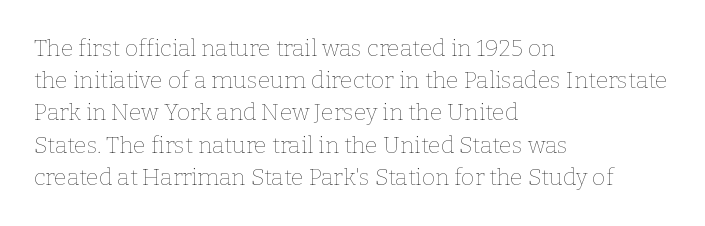
Q: Is the text bold? A: No.
Q: Is the text italic (slanted)? A: No, it is upright.
Q: Is the text underlined? A: No.
Q: How is the paragraph aligned? A: Left-aligned.
Q: Is the spacing between letters normal or unusually wide? A: Normal.
Q: Is the spacing between lines tight, normal or loose? A: Normal.
